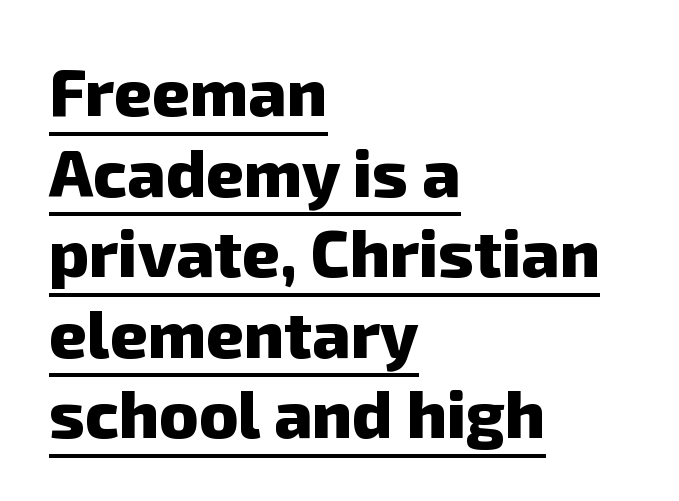
Q: Is the text bold? A: Yes.
Q: Is the typeface a serif or a sans-serif typeface? A: Sans-serif.
Q: Is the text underlined? A: Yes.
Q: How is the paragraph aligned? A: Left-aligned.
Q: Is the spacing between letters normal or unusually wide? A: Normal.
Q: Width (condensed, normal, or wide)? A: Normal.
Q: Stroke contrast? A: Low.
Q: x-height? A: Medium.
Q: Monospaced? A: No.
